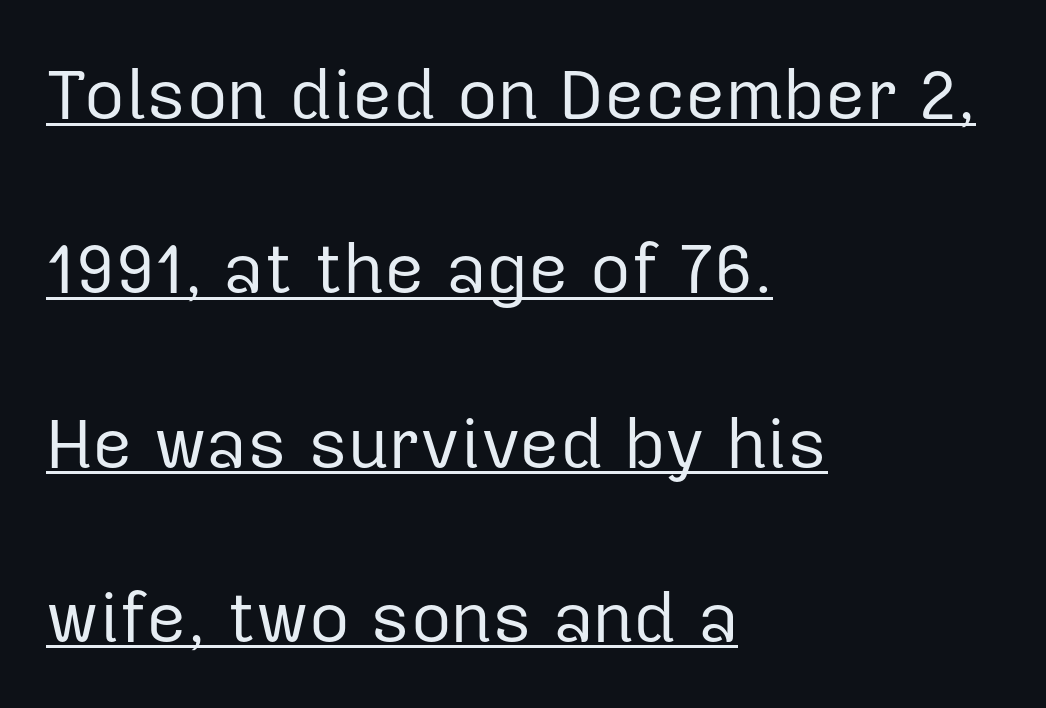
A quiet, ordinary-to-light weight characterises the typeface. What's the leading like? Stretched, with rows far apart. Caption: lettering with a line underneath. Nobody touched the tracking dial on this one. Look at the bottom of the vertical strokes: they stop flat, with no serifs. Reading down the block, your eye returns to a fixed left position each line.
